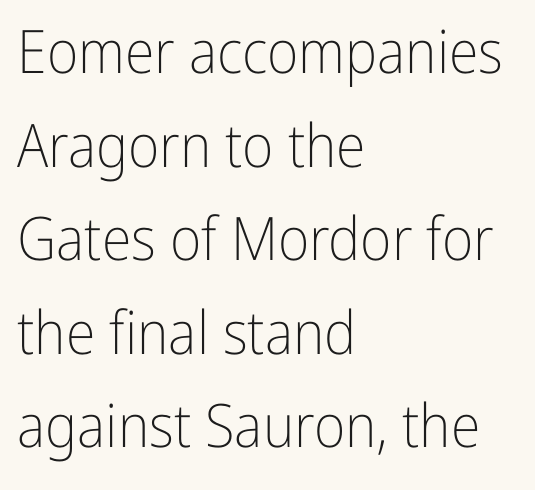
{"serif": "no", "italic": "no", "bold": "no", "weight": "light", "width": "condensed", "stroke_contrast": "low", "x_height": "medium", "monospaced": "no", "underline": "no", "align": "left", "line_spacing": "normal", "line_spacing_ratio": 1.56, "letter_spacing": "normal", "letter_spacing_em": 0.0, "glyph_px": 60}
